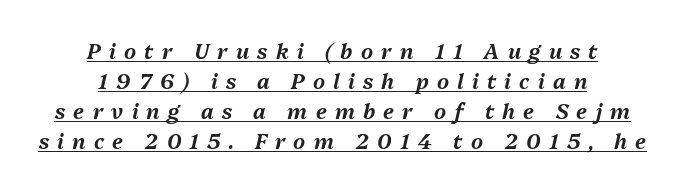
{"italic": "yes", "lean": "right", "slant_degrees": 13, "underline": "yes", "align": "center", "line_spacing": "normal", "line_spacing_ratio": 1.43, "letter_spacing": "wide", "letter_spacing_em": 0.39, "glyph_px": 21}
